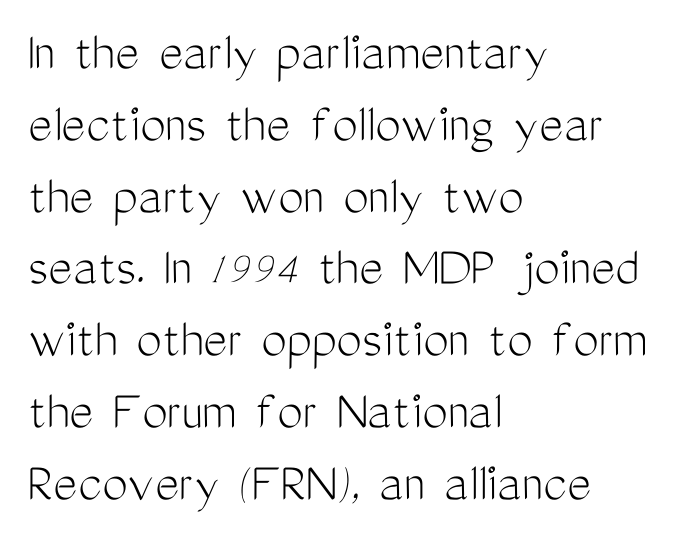
{"serif": "no", "italic": "no", "bold": "no", "weight": "light", "width": "condensed", "stroke_contrast": "medium", "x_height": "medium", "monospaced": "no", "underline": "no", "align": "left", "line_spacing": "normal", "line_spacing_ratio": 1.26, "letter_spacing": "normal", "letter_spacing_em": 0.0, "glyph_px": 57}
